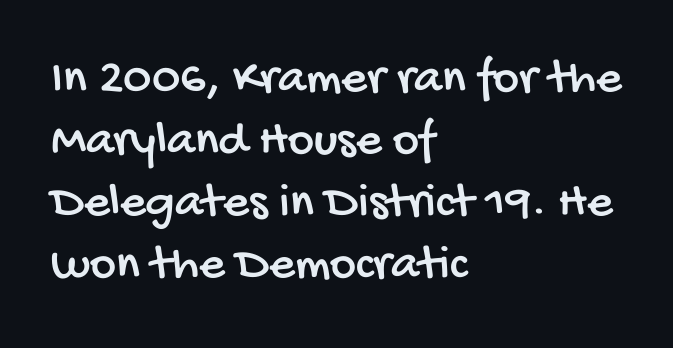
The image shows 50 px condensed sans-serif type; set left-aligned, line spacing 1.24x, normal letter spacing, not underlined; low stroke contrast and a large x-height.
